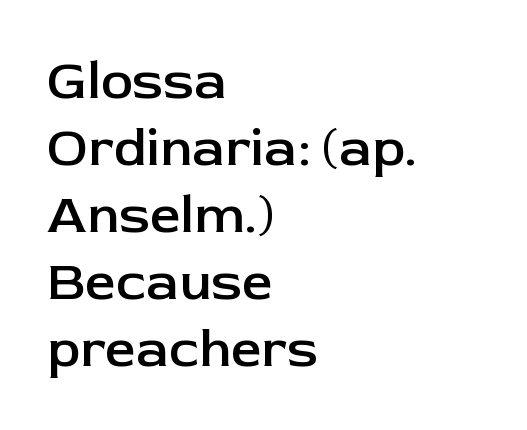
{"serif": "no", "italic": "no", "bold": "semi", "weight": "semibold", "width": "normal", "stroke_contrast": "low", "x_height": "medium", "monospaced": "no", "underline": "no", "align": "left", "line_spacing_ratio": 1.24, "letter_spacing": "normal", "letter_spacing_em": 0.0, "glyph_px": 54}
